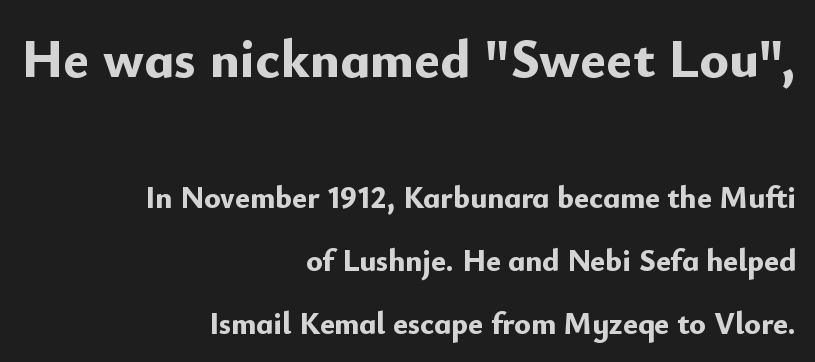
The image shows 55 px bold sans-serif type, upright; set right-aligned, loose line spacing (2.03x), normal letter spacing, not underlined; the first (top) block is 1.77x larger; low stroke contrast and a small x-height.
